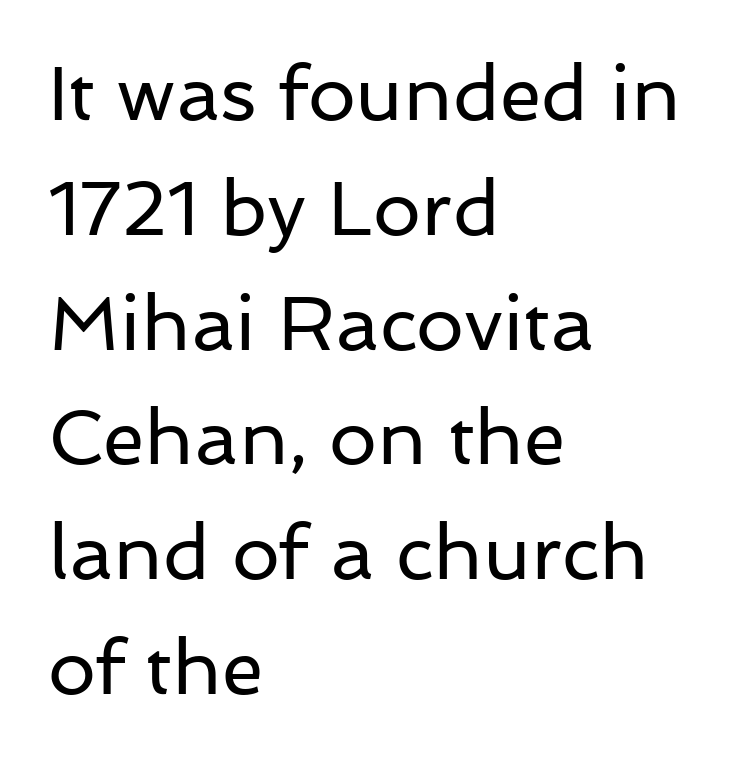
Q: Is the text bold? A: No.
Q: Is the text italic (slanted)? A: No, it is upright.
Q: Is the typeface a serif or a sans-serif typeface? A: Sans-serif.
Q: Is the text underlined? A: No.
Q: How is the paragraph aligned? A: Left-aligned.
Q: Is the spacing between letters normal or unusually wide? A: Normal.
Q: Is the spacing between lines tight, normal or loose? A: Normal.
Q: Width (condensed, normal, or wide)? A: Normal.
Q: Stroke contrast? A: Low.
Q: x-height? A: Medium.
Q: Monospaced? A: No.
